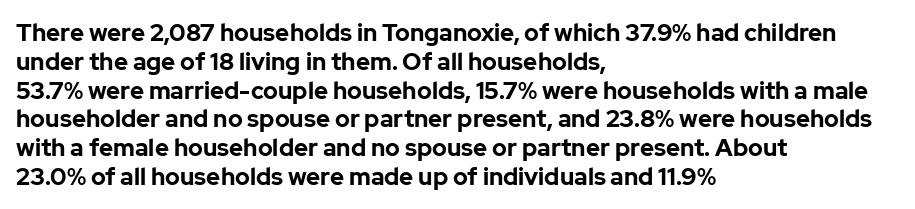
Q: Is the text bold? A: Yes.
Q: Is the text italic (slanted)? A: No, it is upright.
Q: Is the text underlined? A: No.
Q: How is the paragraph aligned? A: Left-aligned.
Q: Is the spacing between letters normal or unusually wide? A: Normal.
